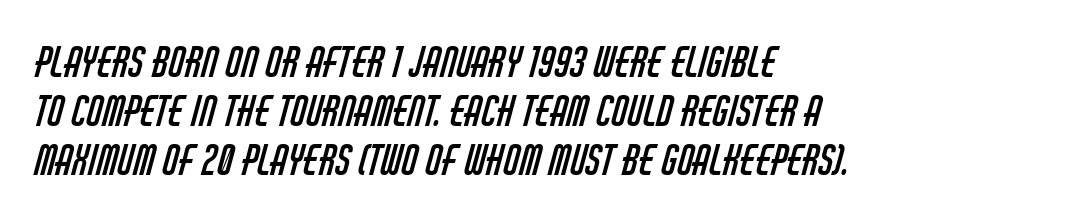
The cut favours lightness, reaching ordinary text weight at its darkest. In CSS terms this would be text-align: left. Varying glyph widths throughout — classic text-font behaviour. The tracking reads as untouched default to a designer's eye. The letters carry no serifs — their stems end cleanly without finishing strokes. Descender tails drop into unmarked territory.
